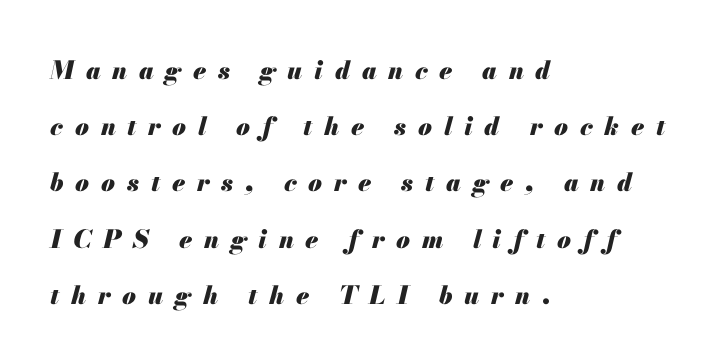
Strokes here are thick enough to call this a true bold. Visually the block forms a straight wall on the left and a jagged coastline on the right. Interline gaps are noticeably wide in this sample. Just letters on the line, the space beneath them empty.
